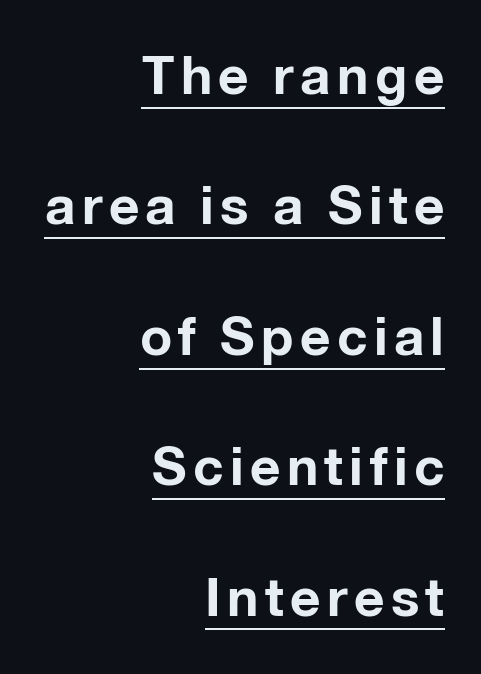
{"serif": "no", "italic": "no", "bold": "yes", "weight": "bold", "width": "normal", "stroke_contrast": "low", "x_height": "medium", "monospaced": "no", "underline": "yes", "align": "right", "line_spacing": "loose", "line_spacing_ratio": 2.46, "glyph_px": 53}
